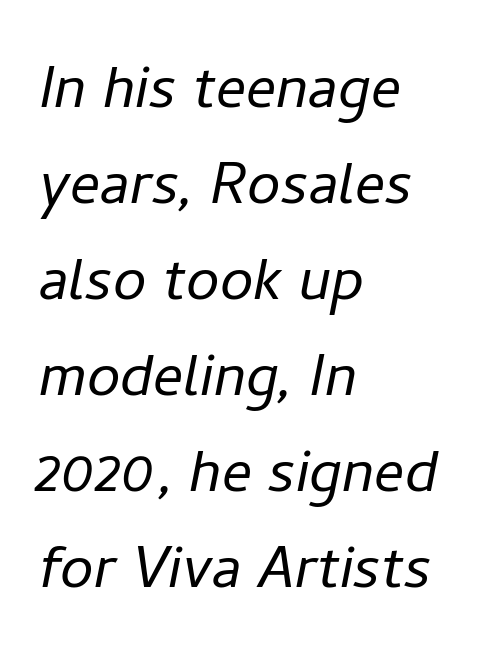
Unmarked baselines from the first word to the last. Stem width sits at or under what a default text font uses. There's an unmistakable incline to the writing here. Is this a fixed-width face? No — the glyphs have proportional, varying widths. Horizontal bands of white between lines are of average thickness. Words appear dense and cohesive because spacing is normal.
